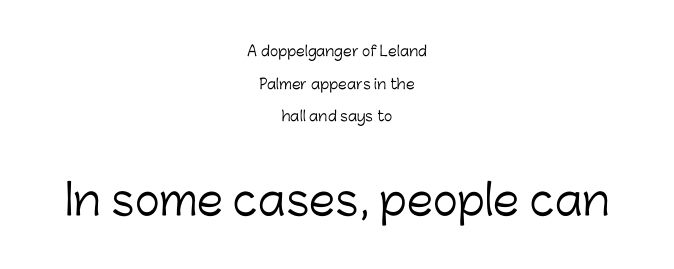
The image shows 42 px light sans-serif type, upright; set centered, loose line spacing (2.33x), normal letter spacing, not underlined; the second (bottom) block is 3.0x larger; low stroke contrast and a medium x-height.
